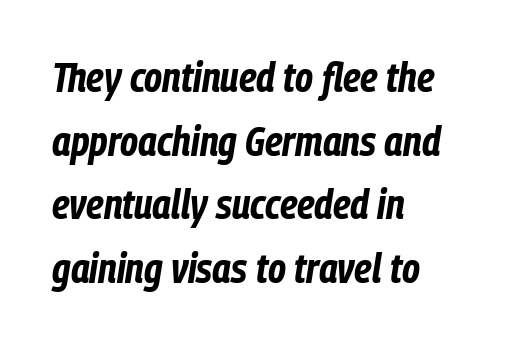
{"italic": "yes", "lean": "right", "slant_degrees": 9, "bold": "yes", "weight": "bold", "width": "condensed", "stroke_contrast": "low", "x_height": "medium", "monospaced": "no", "underline": "no", "align": "left", "line_spacing": "normal", "line_spacing_ratio": 1.55, "letter_spacing": "normal", "letter_spacing_em": 0.0, "glyph_px": 41}
